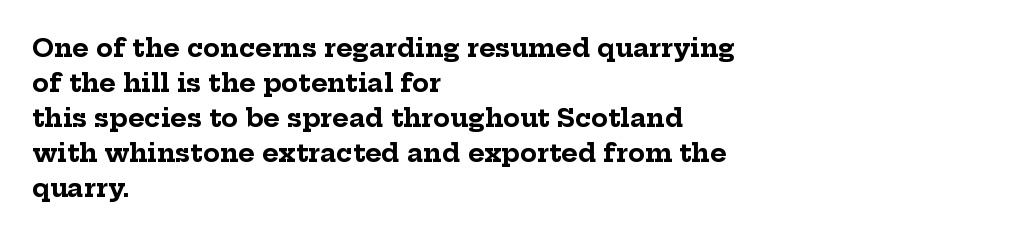
Nope, not italic — everything's standing straight. Regular leading. Teacher's note: observe the even left margin — that is flush-left alignment. The space beneath each line is pristine and unruled. Glyph-to-glyph distance matches everyday printed text.
